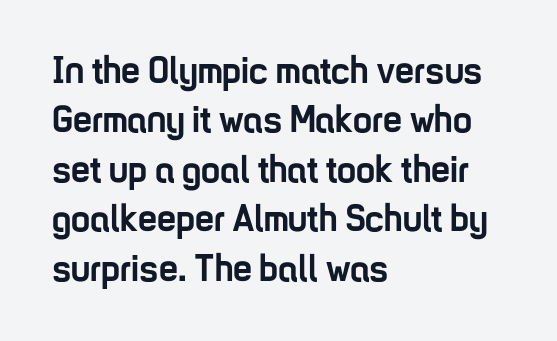
The image shows 38 px semibold, condensed sans-serif type, upright; set left-aligned, normal line spacing (1.3x), normal letter spacing, not underlined; low stroke contrast and a medium x-height.
